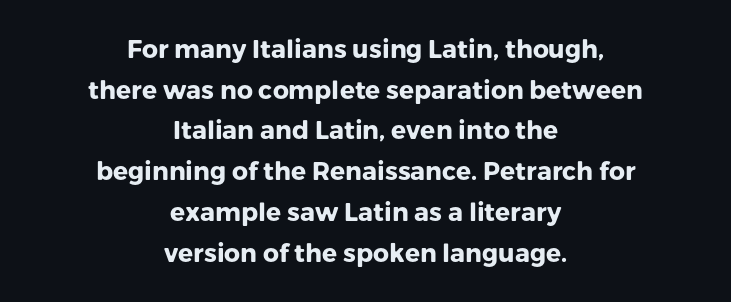
{"italic": "no", "bold": "yes", "underline": "no", "align": "center", "line_spacing": "normal", "line_spacing_ratio": 1.63, "letter_spacing": "normal", "letter_spacing_em": 0.0, "glyph_px": 25}
